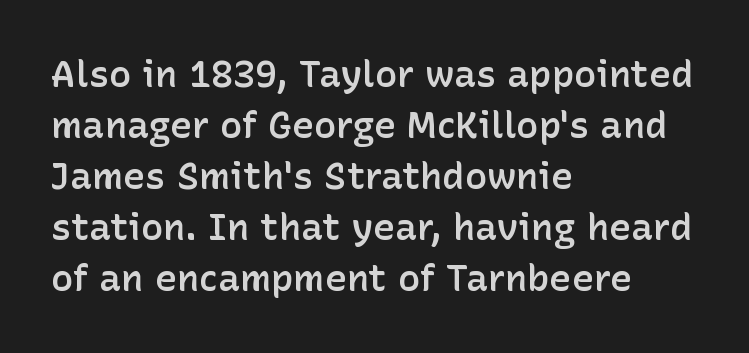
Q: Is the text bold? A: Semi-bold.
Q: Is the text italic (slanted)? A: No, it is upright.
Q: Is the typeface a serif or a sans-serif typeface? A: Sans-serif.
Q: Is the text underlined? A: No.
Q: How is the paragraph aligned? A: Left-aligned.
Q: Is the spacing between letters normal or unusually wide? A: Normal.
Q: Is the spacing between lines tight, normal or loose? A: Normal.
Q: Width (condensed, normal, or wide)? A: Normal.
Q: Stroke contrast? A: Low.
Q: x-height? A: Medium.
Q: Monospaced? A: No.
